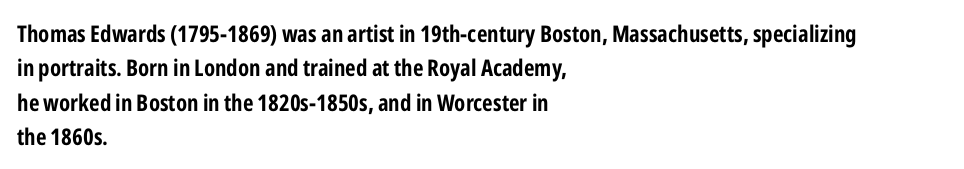
The image shows 23 px bold type, upright; set left-aligned, normal line spacing (1.49x), normal letter spacing, not underlined.
